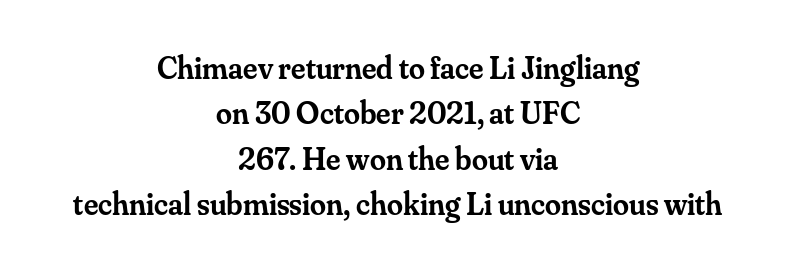
The characters display serif detailing at their extremities. Which margin do the lines hug? Neither — every line sits in the middle. Words appear dense and cohesive because spacing is normal. These lines sit exactly where default settings would place them. Descender tails drop into unmarked territory.
